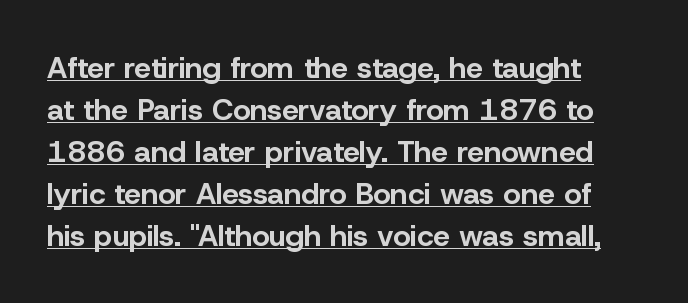
Q: Is the text bold? A: Yes.
Q: Is the text italic (slanted)? A: No, it is upright.
Q: Is the typeface a serif or a sans-serif typeface? A: Sans-serif.
Q: Is the text underlined? A: Yes.
Q: How is the paragraph aligned? A: Left-aligned.
Q: Is the spacing between letters normal or unusually wide? A: Normal.
Q: Is the spacing between lines tight, normal or loose? A: Normal.
Q: Width (condensed, normal, or wide)? A: Normal.
Q: Stroke contrast? A: Low.
Q: x-height? A: Medium.
Q: Monospaced? A: No.
